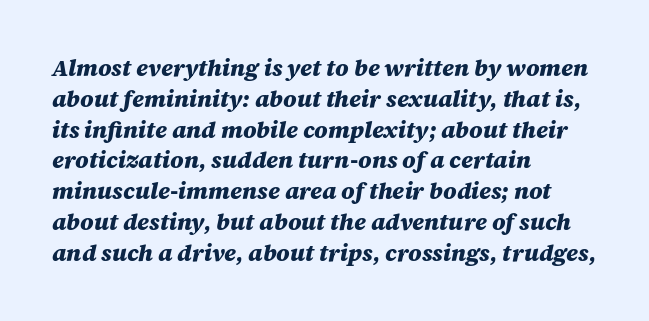
Q: Is the text bold? A: Yes.
Q: Is the text italic (slanted)? A: Yes, it leans right by about 12 degrees.
Q: Is the text underlined? A: No.
Q: How is the paragraph aligned? A: Left-aligned.
Q: Is the spacing between letters normal or unusually wide? A: Normal.
Q: Is the spacing between lines tight, normal or loose? A: Normal.
